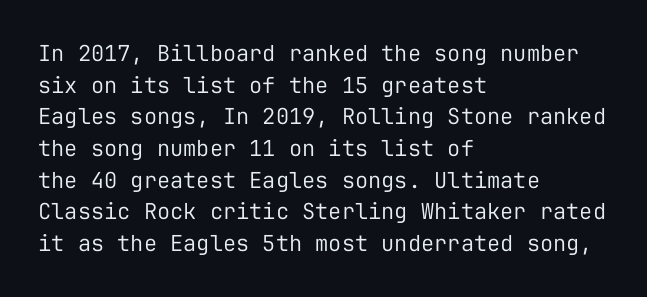
Q: Is the text bold? A: No.
Q: Is the text italic (slanted)? A: No, it is upright.
Q: Is the text underlined? A: No.
Q: How is the paragraph aligned? A: Left-aligned.
Q: Is the spacing between letters normal or unusually wide? A: Normal.
Q: Is the spacing between lines tight, normal or loose? A: Normal.
